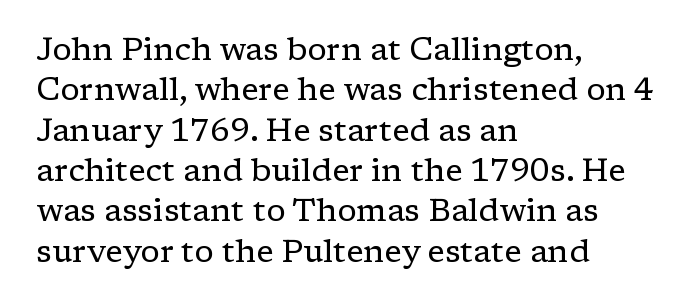
Each letter keeps its own natural width here, so spacing adapts to shape. Check the space under the baseline: it is left empty. These lines were composed using upright roman letters. Where is the straight margin? On the left.
